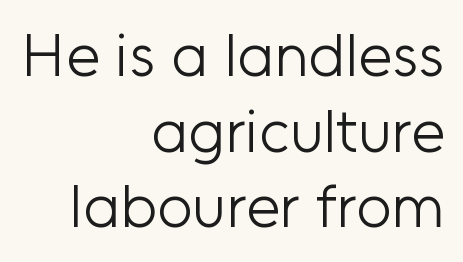
{"serif": "no", "italic": "no", "bold": "no", "weight": "light", "width": "normal", "stroke_contrast": "low", "x_height": "medium", "monospaced": "no", "underline": "no", "align": "right", "line_spacing_ratio": 1.24, "letter_spacing": "normal", "letter_spacing_em": 0.0, "glyph_px": 61}
